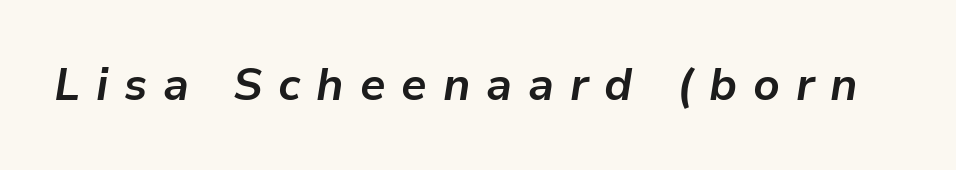
Each row of text sits above clean, open space. Character widths vary here, with narrow letters taking less room than wide ones. As a designer I'd log this as weight 700, bold. You can tell it's italic because the verticals aren't actually vertical.
